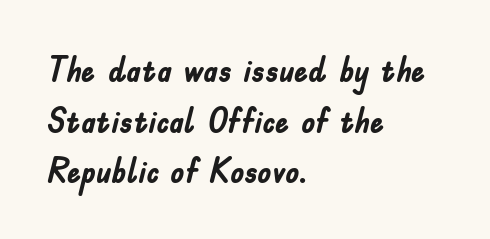
Q: Is the text bold? A: Yes.
Q: Is the text italic (slanted)? A: Yes.
Q: Is the typeface a serif or a sans-serif typeface? A: Sans-serif.
Q: Is the text underlined? A: No.
Q: How is the paragraph aligned? A: Left-aligned.
Q: Is the spacing between letters normal or unusually wide? A: Normal.
Q: Is the spacing between lines tight, normal or loose? A: Normal.
Q: Width (condensed, normal, or wide)? A: Condensed.
Q: Stroke contrast? A: Low.
Q: x-height? A: Small.
Q: Monospaced? A: No.
